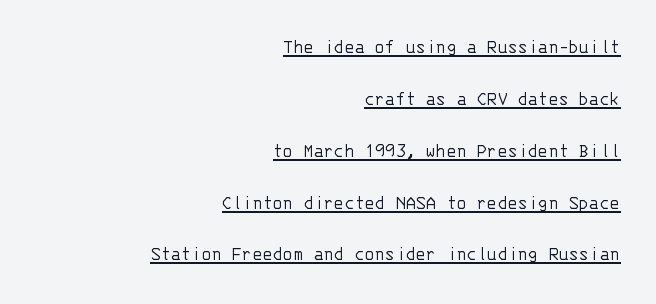
The font sits on the lighter half of the weight spectrum, regular included. A roman cut, with each character standing at attention. Notice how a bar underscores the lettering throughout. The compositor pushed each line to the right boundary. This rendering leaves character spacing at its baseline value.
